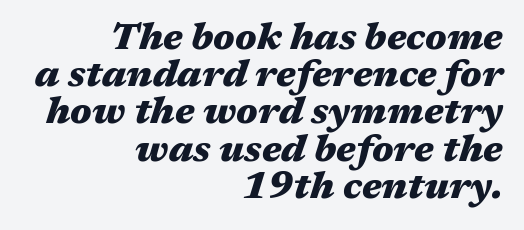
One glance says dense: line gaps are narrower than usual. The letters are slanted; this is an italic face. The passage is arranged like a letterhead date or caption credit — flush right. The space beneath each line is pristine and unruled. These words are printed bold, with thick strokes throughout. Character widths vary here, with narrow letters taking less room than wide ones.
